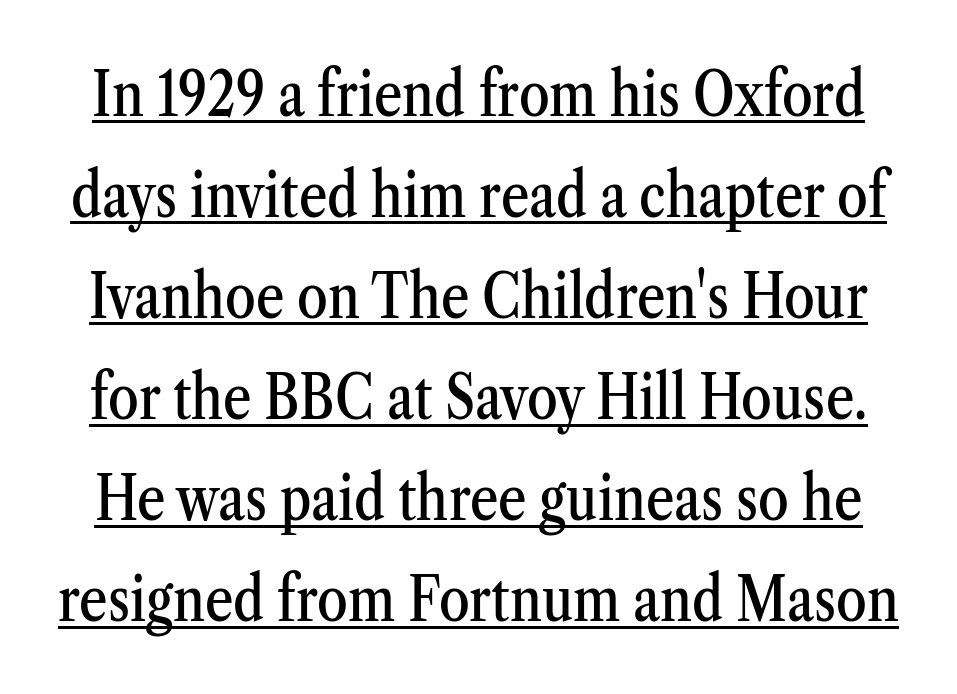
The image shows 62 px condensed serif type, upright; set normal line spacing (1.63x), normal letter spacing, underlined; medium stroke contrast and a medium x-height.
